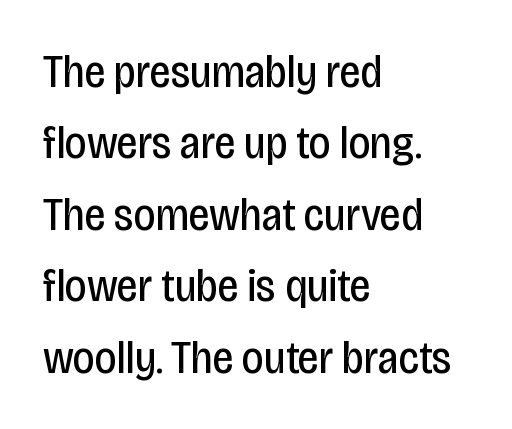
Q: Is the text bold? A: No.
Q: Is the text italic (slanted)? A: No, it is upright.
Q: Is the typeface a serif or a sans-serif typeface? A: Sans-serif.
Q: Is the text underlined? A: No.
Q: How is the paragraph aligned? A: Left-aligned.
Q: Is the spacing between letters normal or unusually wide? A: Normal.
Q: Is the spacing between lines tight, normal or loose? A: Normal.
Q: Width (condensed, normal, or wide)? A: Condensed.
Q: Stroke contrast? A: Low.
Q: x-height? A: Large.
Q: Monospaced? A: No.
